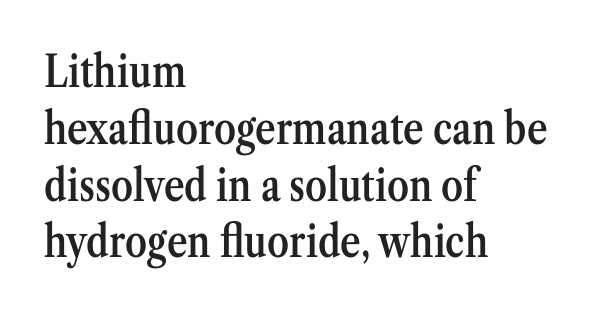
A somewhat darkened texture: the type is semibold rather than bold. Looks like regular typesetting: each glyph gets only the width it needs. The specimen omits any rule beneath the text block's lines. The type family on display is of the serif kind.
